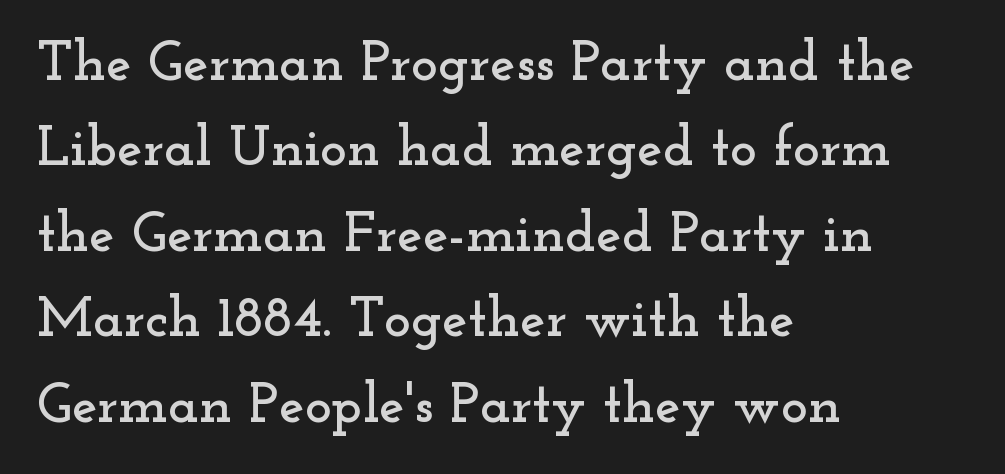
No extra tracking has been applied to these lines. The passage is arranged the way most books set body copy — flush left. The strip under each line holds only bare page. No italicization has been applied; the sample stays upright. The rendering uses natural spacing where letterforms have individual widths. Interline gaps are of average width in this sample.
